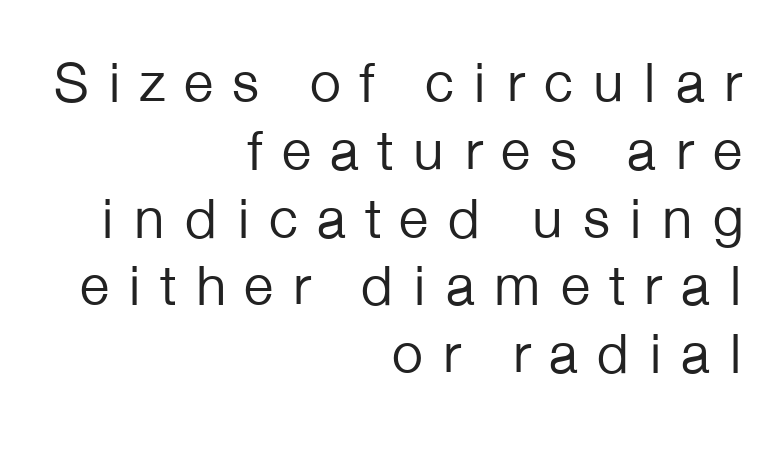
{"serif": "no", "italic": "no", "bold": "no", "weight": "regular", "width": "normal", "stroke_contrast": "low", "x_height": "medium", "monospaced": "no", "underline": "no", "align": "right", "line_spacing_ratio": 1.19, "letter_spacing": "wide", "letter_spacing_em": 0.3, "glyph_px": 57}
